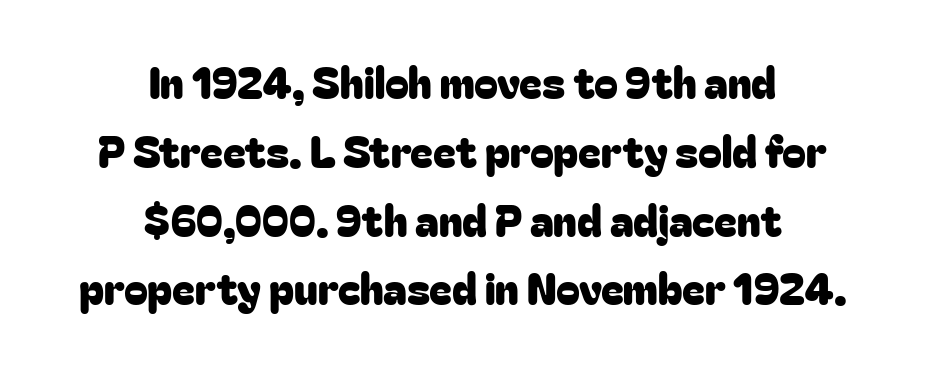
{"serif": "no", "italic": "no", "width": "normal", "stroke_contrast": "low", "x_height": "medium", "monospaced": "no", "underline": "no", "align": "center", "line_spacing": "normal", "line_spacing_ratio": 1.6, "letter_spacing": "normal", "letter_spacing_em": 0.0, "glyph_px": 43}
